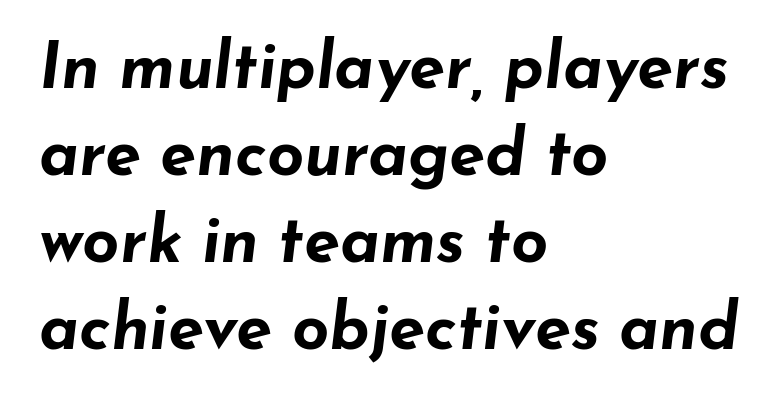
The image shows 65 px bold, wide type, italic (leaning right); set left-aligned, normal line spacing (1.34x), normal letter spacing, not underlined; low stroke contrast and a small x-height.
